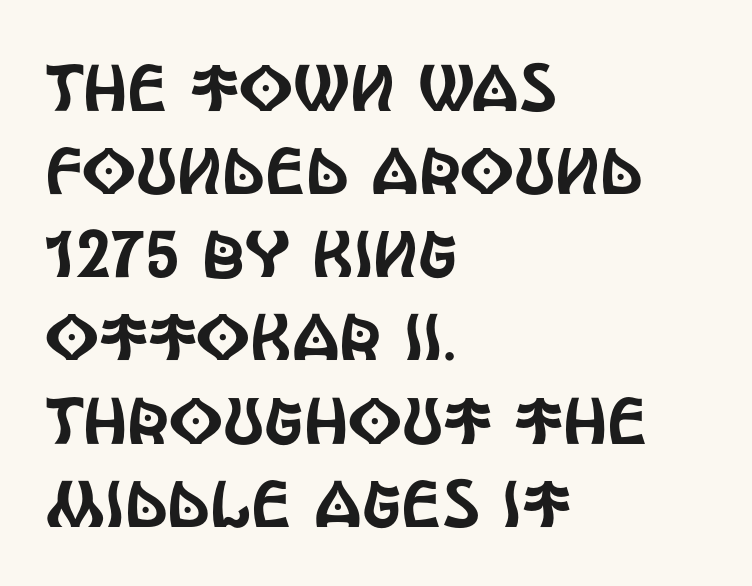
The image shows 66 px condensed sans-serif type, upright; set left-aligned, normal line spacing (1.26x), normal letter spacing, not underlined; a large x-height.
